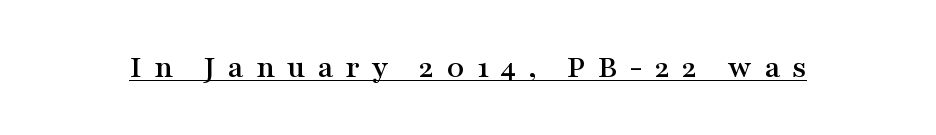
{"serif": "yes", "italic": "no", "width": "wide", "stroke_contrast": "medium", "x_height": "medium", "monospaced": "no", "underline": "yes", "letter_spacing": "wide", "letter_spacing_em": 0.37, "glyph_px": 33}
